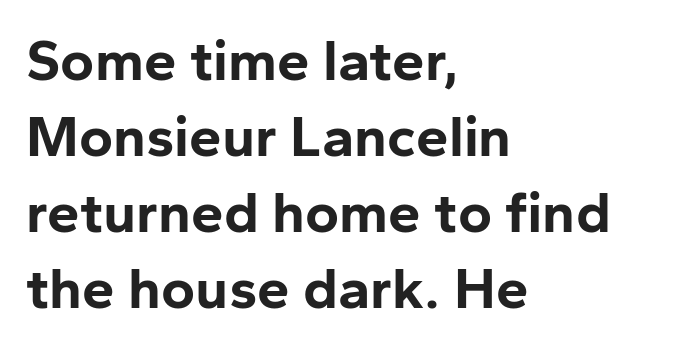
{"serif": "no", "italic": "no", "bold": "yes", "weight": "bold", "width": "normal", "stroke_contrast": "low", "x_height": "medium", "monospaced": "no", "underline": "no", "align": "left", "line_spacing": "normal", "line_spacing_ratio": 1.31, "letter_spacing": "normal", "letter_spacing_em": 0.0, "glyph_px": 58}
